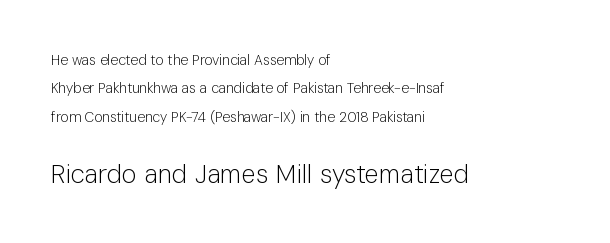
Q: Is the text bold? A: No.
Q: Is the text italic (slanted)? A: No, it is upright.
Q: Is the text underlined? A: No.
Q: How is the paragraph aligned? A: Left-aligned.
Q: Is the spacing between letters normal or unusually wide? A: Normal.
Q: Is the spacing between lines tight, normal or loose? A: Loose.
Q: Which block of text is set in a larger size, the first (top) or the second (bottom)? A: The second (bottom) one.
